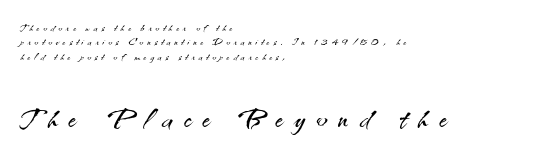
Q: Is the text bold? A: No.
Q: Is the text italic (slanted)? A: Yes.
Q: Is the typeface a serif or a sans-serif typeface? A: Sans-serif.
Q: Is the text underlined? A: No.
Q: How is the paragraph aligned? A: Left-aligned.
Q: Is the spacing between letters normal or unusually wide? A: Unusually wide.
Q: Is the spacing between lines tight, normal or loose? A: Tight.
Q: Which block of text is set in a larger size, the first (top) or the second (bottom)? A: The second (bottom) one.
Q: Width (condensed, normal, or wide)? A: Normal.
Q: Stroke contrast? A: Medium.
Q: x-height? A: Small.
Q: Monospaced? A: No.
